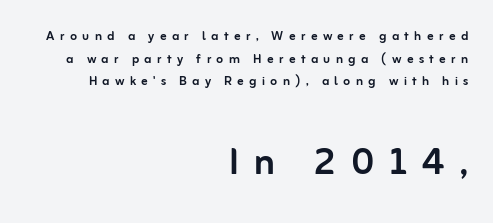
Q: Is the text italic (slanted)? A: No, it is upright.
Q: Is the typeface a serif or a sans-serif typeface? A: Sans-serif.
Q: Is the text underlined? A: No.
Q: How is the paragraph aligned? A: Right-aligned.
Q: Is the spacing between letters normal or unusually wide? A: Unusually wide.
Q: Is the spacing between lines tight, normal or loose? A: Normal.
Q: Which block of text is set in a larger size, the first (top) or the second (bottom)? A: The second (bottom) one.
Q: Width (condensed, normal, or wide)? A: Normal.
Q: Stroke contrast? A: Low.
Q: x-height? A: Medium.
Q: Monospaced? A: No.
